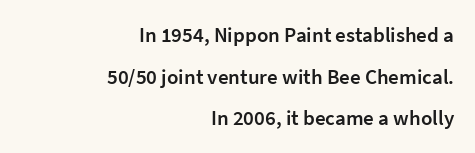
The image shows 21 px text type, upright; set right-aligned, loose line spacing (1.98x), normal letter spacing, not underlined.
